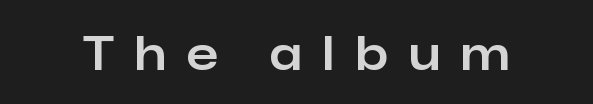
Q: Is the text italic (slanted)? A: No, it is upright.
Q: Is the typeface a serif or a sans-serif typeface? A: Sans-serif.
Q: Is the text underlined? A: No.
Q: Is the spacing between letters normal or unusually wide? A: Unusually wide.
Q: Width (condensed, normal, or wide)? A: Normal.
Q: Stroke contrast? A: Low.
Q: x-height? A: Medium.
Q: Monospaced? A: No.
